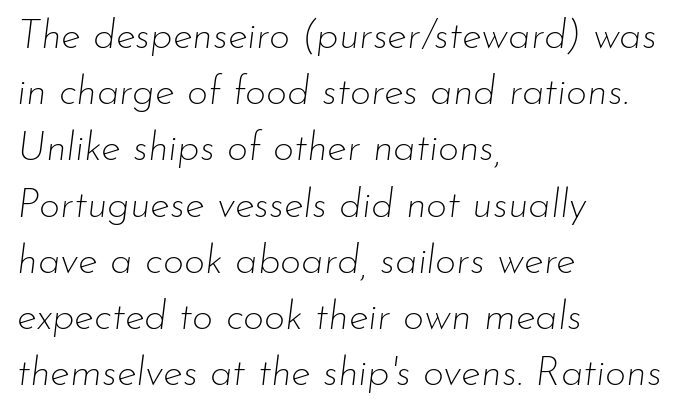
{"italic": "yes", "lean": "right", "slant_degrees": 7, "bold": "no", "weight": "thin", "width": "normal", "stroke_contrast": "low", "x_height": "small", "monospaced": "no", "underline": "no", "align": "left", "line_spacing": "normal", "line_spacing_ratio": 1.37, "letter_spacing": "normal", "letter_spacing_em": 0.0, "glyph_px": 41}
